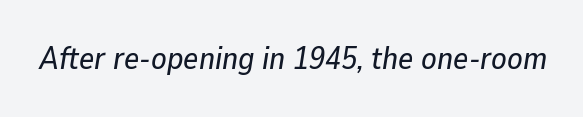
The image shows 32 px text type, italic (leaning right); set normal letter spacing, not underlined; low stroke contrast and a medium x-height.
